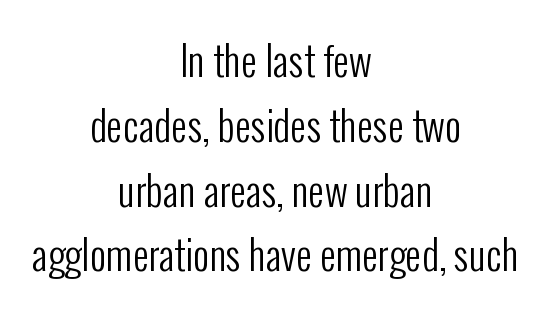
The whitespace from short lines is split evenly between both sides. Successive baselines arrive at the customary interval. A typesetter would call this proportional, since set widths differ per character. Designer's note — italics off, roman on.
